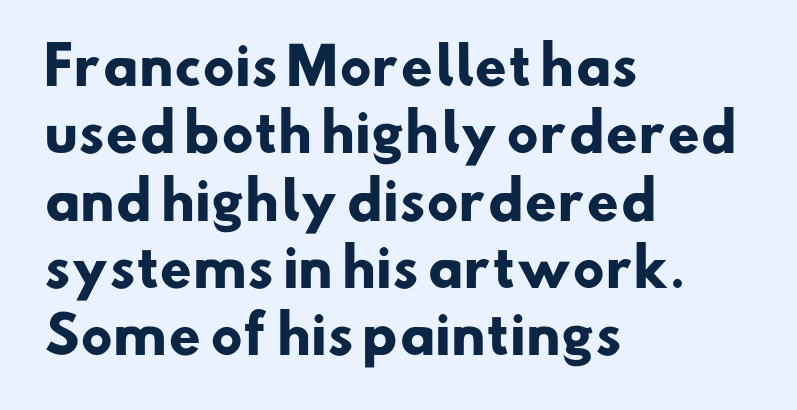
The image shows 51 px heavy sans-serif type; set left-aligned, normal line spacing (1.32x), normal letter spacing, not underlined; low stroke contrast and a small x-height.
